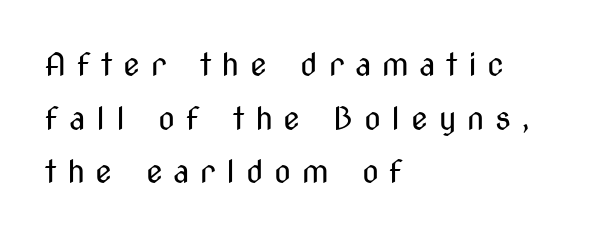
Q: Is the text bold? A: No.
Q: Is the text italic (slanted)? A: No, it is upright.
Q: Is the typeface a serif or a sans-serif typeface? A: Sans-serif.
Q: Is the text underlined? A: No.
Q: How is the paragraph aligned? A: Left-aligned.
Q: Is the spacing between letters normal or unusually wide? A: Unusually wide.
Q: Width (condensed, normal, or wide)? A: Condensed.
Q: Stroke contrast? A: Medium.
Q: x-height? A: Medium.
Q: Monospaced? A: No.
